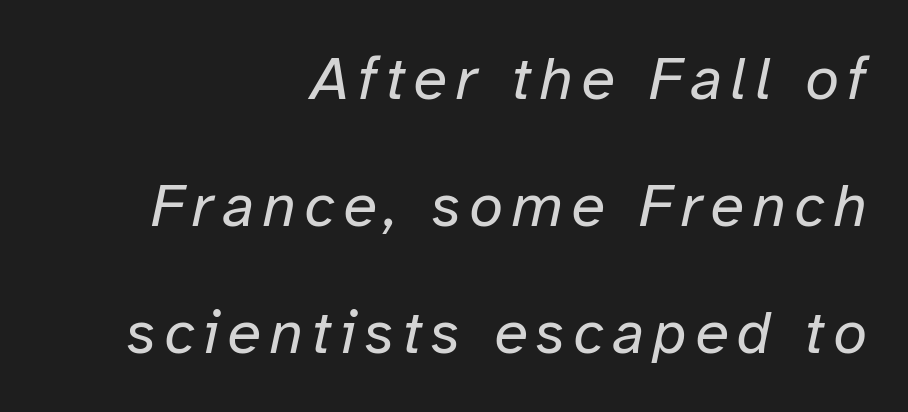
Compared with a flush-left layout, this one pins lines to the opposite, right side. The axis of the letterforms is tilted away from vertical. Vertical spacing — loose. Do the characters align in a grid? No, the font is proportional. Stems here are at most as thick as an everyday book face. Underline: absent.
